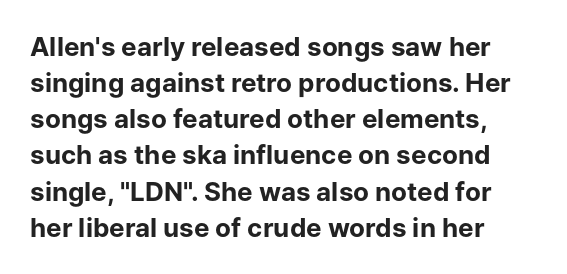
Clear beneath every line of the passage. The typography opts for an upright posture over an oblique one. Evenly set lines give the paragraph a standard silhouette. Standard letterfit; no display-style spreading of the glyphs. The compositor pushed each line to the left boundary.
